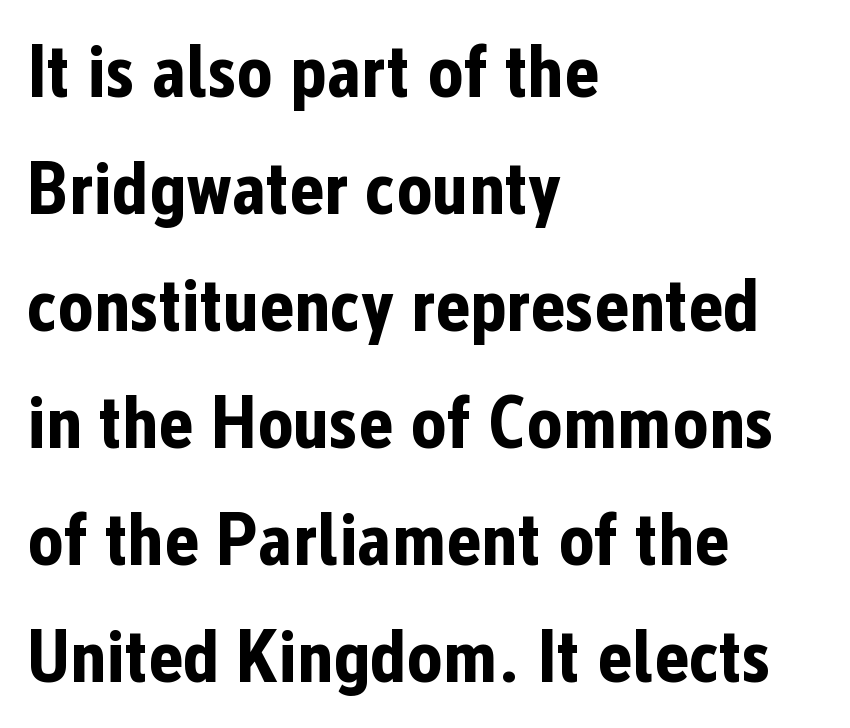
Descenders are the only things crossing below the line. There is no visible air inserted between adjacent glyphs. Regarding serifs, this sample does without them. The passage shown is emphatically bold. These lines were composed using upright roman letters.
